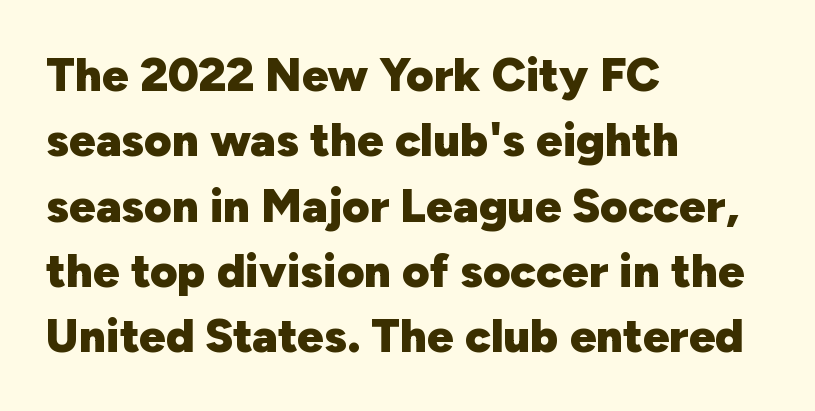
{"serif": "no", "italic": "no", "bold": "yes", "weight": "heavy", "width": "normal", "stroke_contrast": "low", "x_height": "medium", "monospaced": "no", "underline": "no", "align": "left", "line_spacing": "normal", "line_spacing_ratio": 1.39, "letter_spacing": "normal", "letter_spacing_em": 0.0, "glyph_px": 47}
